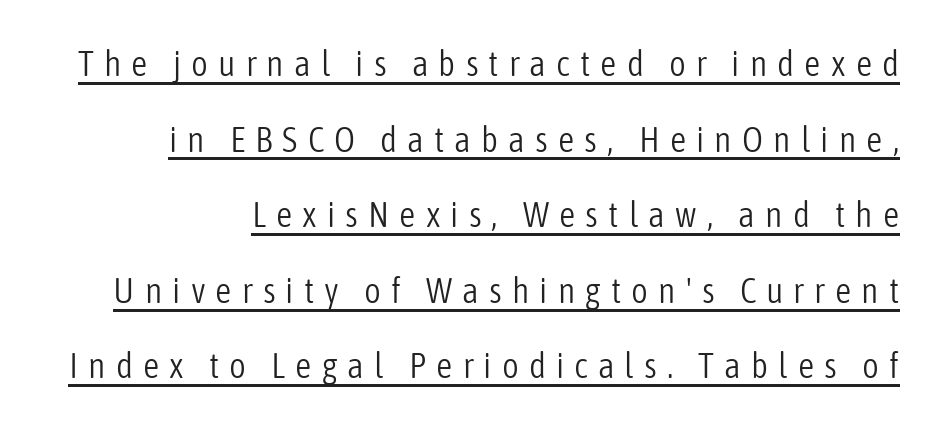
Q: Is the text bold? A: No.
Q: Is the text italic (slanted)? A: No, it is upright.
Q: Is the typeface a serif or a sans-serif typeface? A: Sans-serif.
Q: Is the text underlined? A: Yes.
Q: Is the spacing between letters normal or unusually wide? A: Unusually wide.
Q: Is the spacing between lines tight, normal or loose? A: Loose.
Q: Width (condensed, normal, or wide)? A: Condensed.
Q: Stroke contrast? A: Low.
Q: x-height? A: Medium.
Q: Monospaced? A: No.
